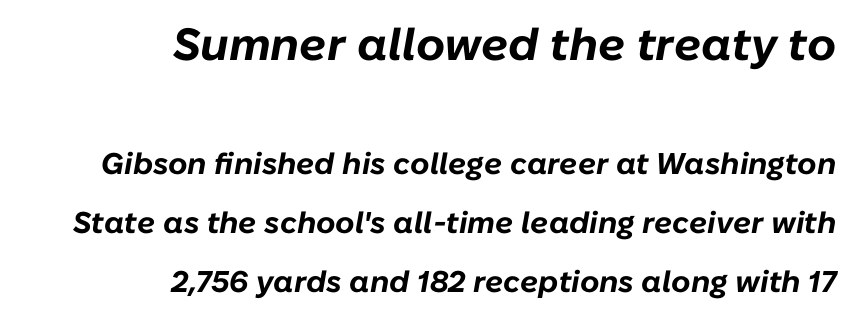
Q: Is the text bold? A: Yes.
Q: Is the text italic (slanted)? A: Yes, it leans right by about 10 degrees.
Q: Is the text underlined? A: No.
Q: How is the paragraph aligned? A: Right-aligned.
Q: Is the spacing between letters normal or unusually wide? A: Normal.
Q: Is the spacing between lines tight, normal or loose? A: Loose.
Q: Which block of text is set in a larger size, the first (top) or the second (bottom)? A: The first (top) one.
Q: Width (condensed, normal, or wide)? A: Normal.
Q: Stroke contrast? A: Low.
Q: x-height? A: Medium.
Q: Monospaced? A: No.
